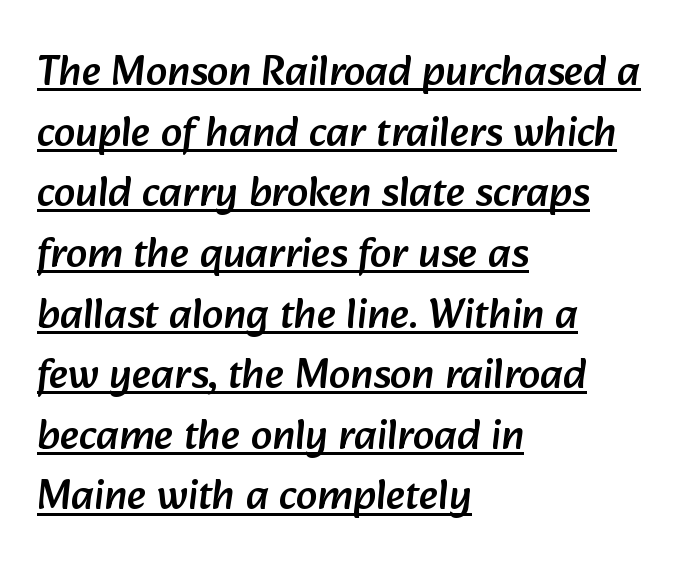
{"serif": "no", "width": "normal", "stroke_contrast": "low", "x_height": "medium", "monospaced": "no", "underline": "yes", "align": "left", "line_spacing": "normal", "line_spacing_ratio": 1.41, "letter_spacing": "normal", "letter_spacing_em": 0.0, "glyph_px": 43}
